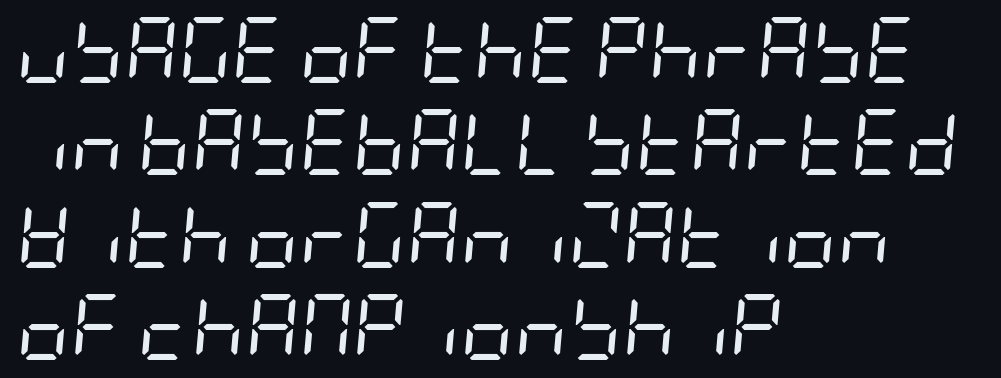
When letters slant like this, we call the style italic. This rendering uses left alignment, leaving the right contour irregular. The strip under each line holds only bare page. Weight: regular or lighter. Nothing unusual about the tracking: characters are spaced as the font intends. What's the leading like? Ordinary, nothing unusual.
